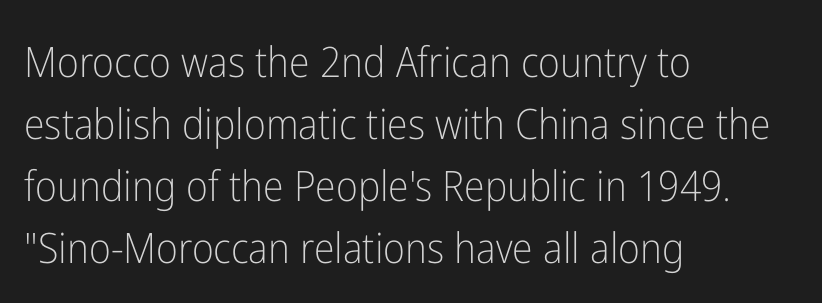
The image shows 42 px light, condensed sans-serif type, upright; set left-aligned, normal line spacing (1.48x), normal letter spacing, not underlined; low stroke contrast and a medium x-height.
